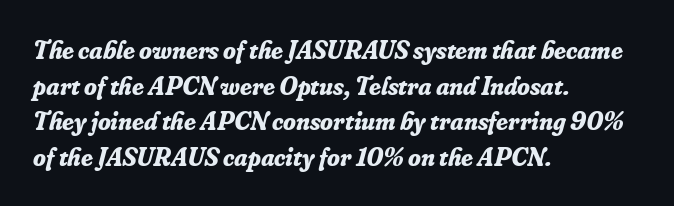
The image shows 26 px bold type, italic (leaning right); set left-aligned, normal line spacing (1.37x), normal letter spacing, not underlined.
